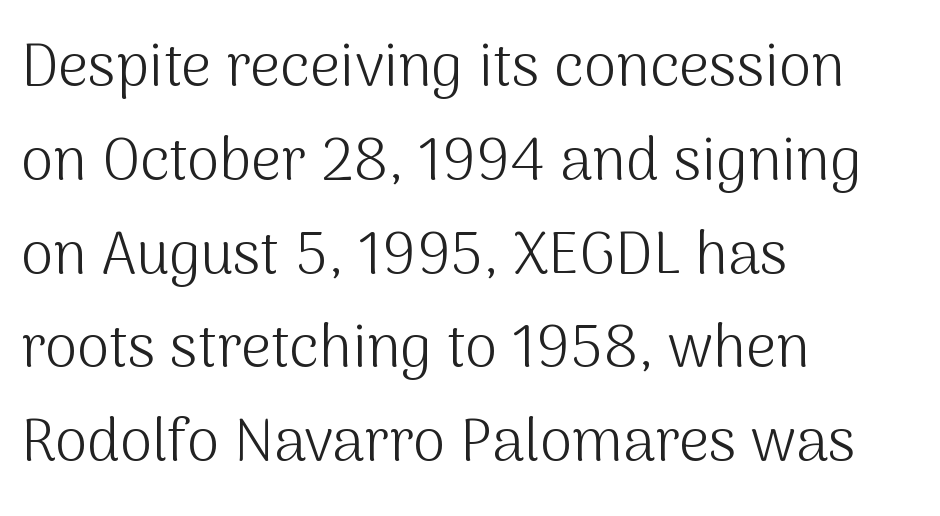
The image shows 59 px light sans-serif type, upright; set left-aligned, normal line spacing (1.59x), normal letter spacing, not underlined; medium stroke contrast and a medium x-height.
